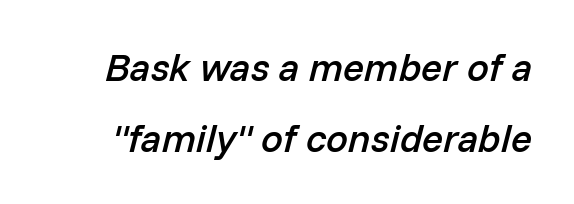
Does the weight exceed regular? Yes, but only to semibold. Each row of text sits above clean, open space. Does the lettering tilt? It does — this is italic. Observe the ordinary spacing: letters are neighbours, not strangers. These lines are rendered in a variable-pitch font.
